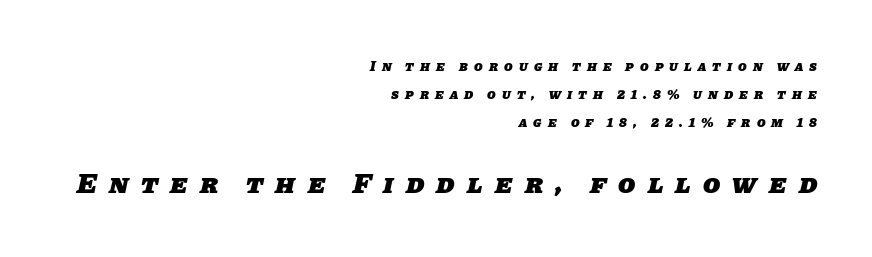
In terms of weight, the rendering is a true, heavy bold. Where is the straight margin? On the right. The designer gave the closing block more size than the opening block. Unmarked baselines from the first word to the last. Display-style spreading of the glyphs; the letterfit is very open.
